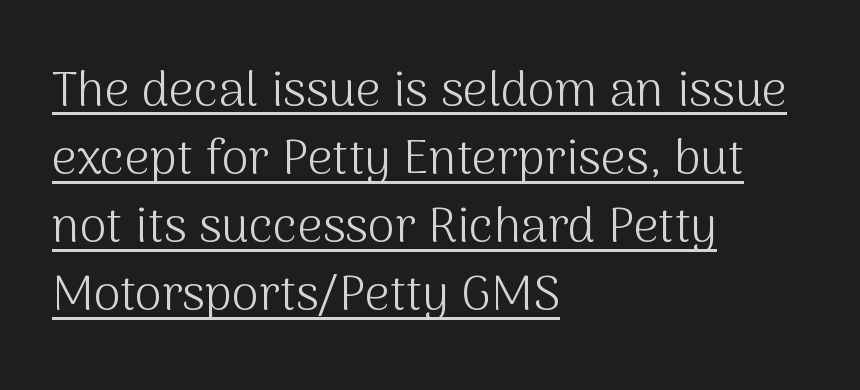
Q: Is the text bold? A: No.
Q: Is the text italic (slanted)? A: No, it is upright.
Q: Is the typeface a serif or a sans-serif typeface? A: Sans-serif.
Q: Is the text underlined? A: Yes.
Q: How is the paragraph aligned? A: Left-aligned.
Q: Is the spacing between letters normal or unusually wide? A: Normal.
Q: Is the spacing between lines tight, normal or loose? A: Normal.
Q: Width (condensed, normal, or wide)? A: Normal.
Q: Stroke contrast? A: Medium.
Q: x-height? A: Medium.
Q: Monospaced? A: No.
